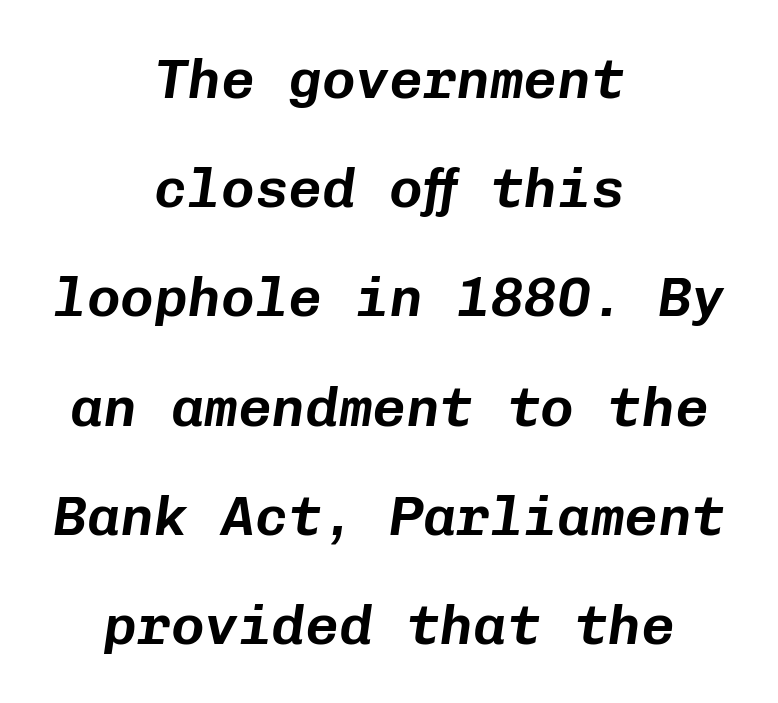
{"italic": "yes", "lean": "right", "slant_degrees": 8, "width": "normal", "stroke_contrast": "low", "x_height": "medium", "monospaced": "yes", "underline": "no", "align": "center", "line_spacing": "loose", "line_spacing_ratio": 1.95, "letter_spacing": "normal", "letter_spacing_em": 0.0, "glyph_px": 56}
